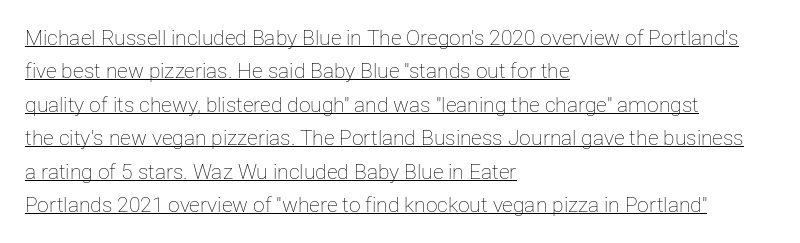
Q: Is the text bold? A: No.
Q: Is the text italic (slanted)? A: No, it is upright.
Q: Is the text underlined? A: Yes.
Q: How is the paragraph aligned? A: Left-aligned.
Q: Is the spacing between letters normal or unusually wide? A: Normal.
Q: Is the spacing between lines tight, normal or loose? A: Normal.
